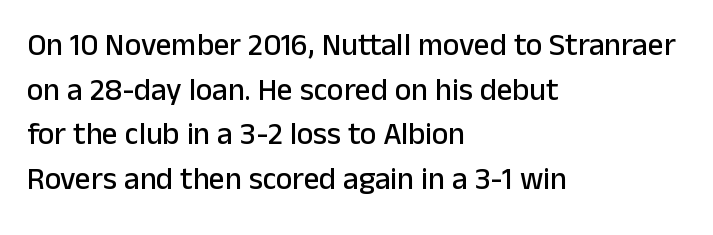
Q: Is the text italic (slanted)? A: No, it is upright.
Q: Is the typeface a serif or a sans-serif typeface? A: Sans-serif.
Q: Is the text underlined? A: No.
Q: How is the paragraph aligned? A: Left-aligned.
Q: Is the spacing between letters normal or unusually wide? A: Normal.
Q: Is the spacing between lines tight, normal or loose? A: Normal.
Q: Width (condensed, normal, or wide)? A: Normal.
Q: Stroke contrast? A: Low.
Q: x-height? A: Medium.
Q: Monospaced? A: No.
